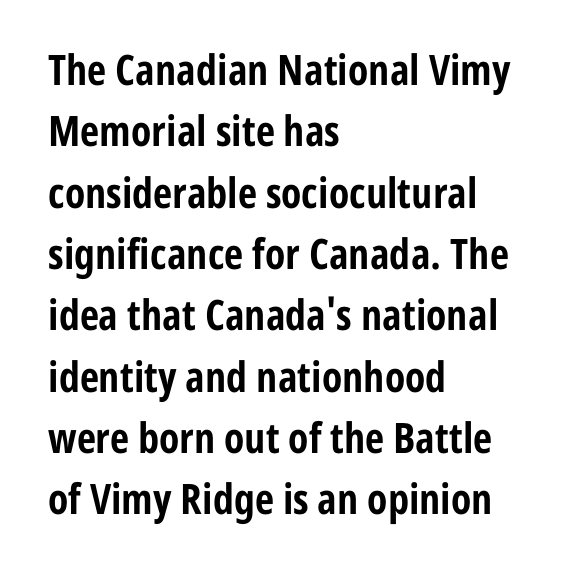
Q: Is the text bold? A: Yes.
Q: Is the text italic (slanted)? A: No, it is upright.
Q: Is the typeface a serif or a sans-serif typeface? A: Sans-serif.
Q: Is the text underlined? A: No.
Q: How is the paragraph aligned? A: Left-aligned.
Q: Is the spacing between letters normal or unusually wide? A: Normal.
Q: Is the spacing between lines tight, normal or loose? A: Normal.
Q: Width (condensed, normal, or wide)? A: Condensed.
Q: Stroke contrast? A: Low.
Q: x-height? A: Medium.
Q: Monospaced? A: No.
